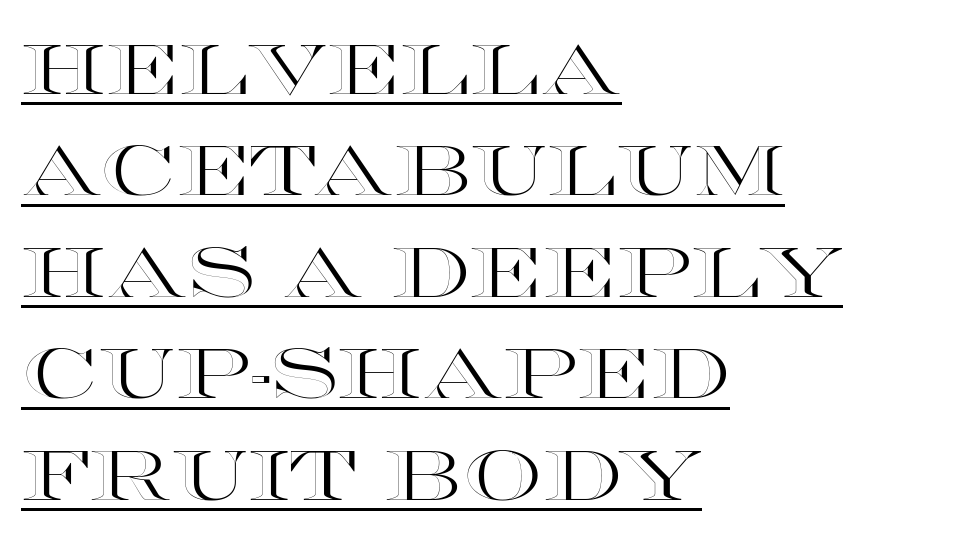
{"italic": "no", "width": "wide", "x_height": "large", "monospaced": "no", "underline": "yes", "align": "left", "line_spacing": "normal", "line_spacing_ratio": 1.45, "letter_spacing": "normal", "letter_spacing_em": 0.0, "glyph_px": 70}
